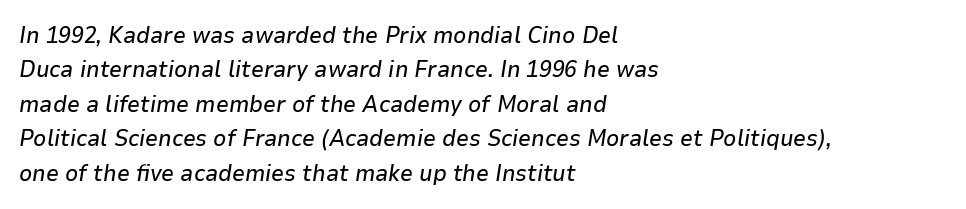
{"italic": "yes", "lean": "right", "slant_degrees": 9, "underline": "no", "align": "left", "line_spacing": "normal", "line_spacing_ratio": 1.5, "letter_spacing": "normal", "letter_spacing_em": 0.0, "glyph_px": 23}
